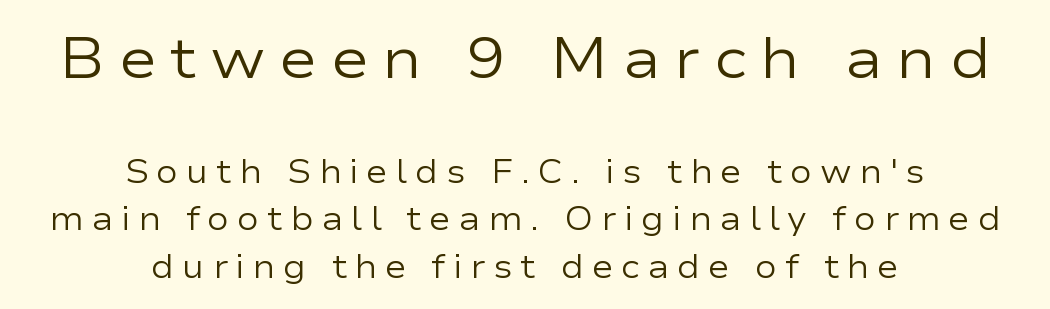
You could only call the tracking loose — the letters float apart. You could not count columns in this text — the font is proportionally spaced. The letters look calm and open, with moderate or lighter stems. Stroke terminals: plain, sans-serif. Check under the words: just untouched page.
